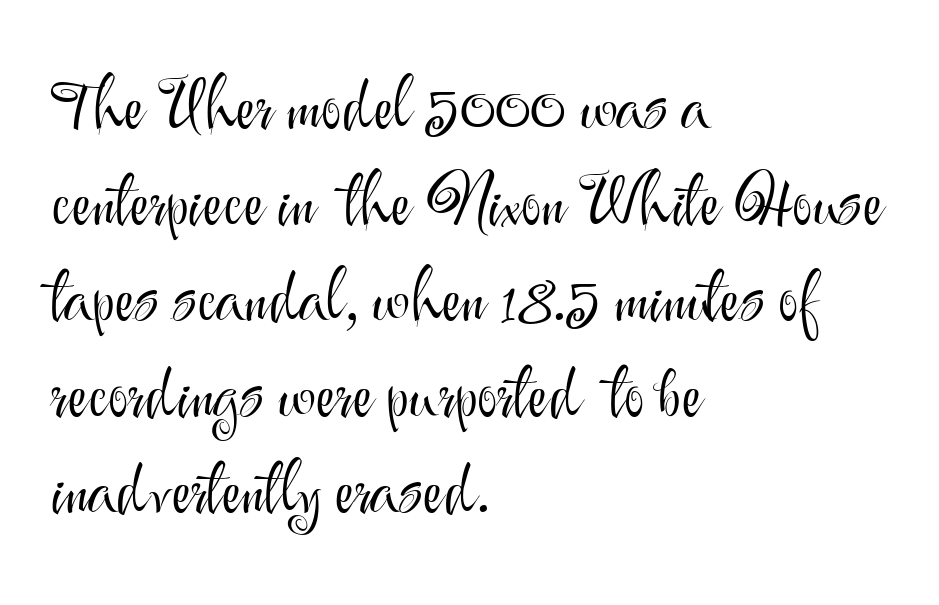
Q: Is the text bold? A: No.
Q: Is the typeface a serif or a sans-serif typeface? A: Sans-serif.
Q: Is the text underlined? A: No.
Q: How is the paragraph aligned? A: Left-aligned.
Q: Is the spacing between letters normal or unusually wide? A: Normal.
Q: Is the spacing between lines tight, normal or loose? A: Normal.
Q: Width (condensed, normal, or wide)? A: Normal.
Q: Stroke contrast? A: Medium.
Q: x-height? A: Small.
Q: Monospaced? A: No.
